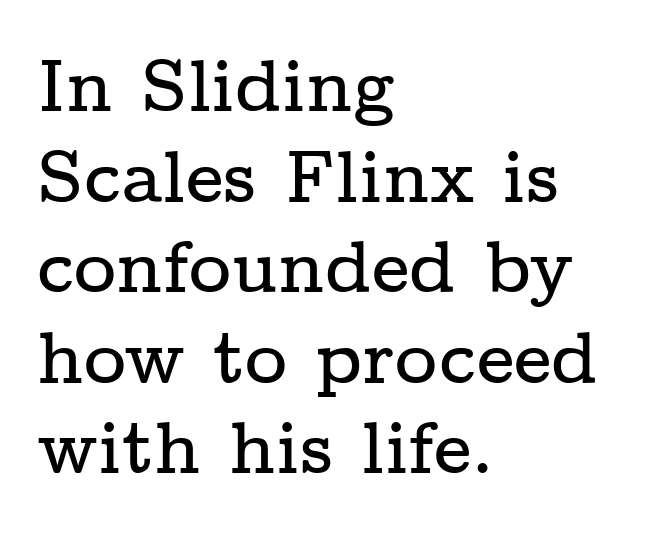
The image shows 73 px wide serif type, upright; set left-aligned, line spacing 1.24x, normal letter spacing, not underlined; low stroke contrast and a medium x-height.
